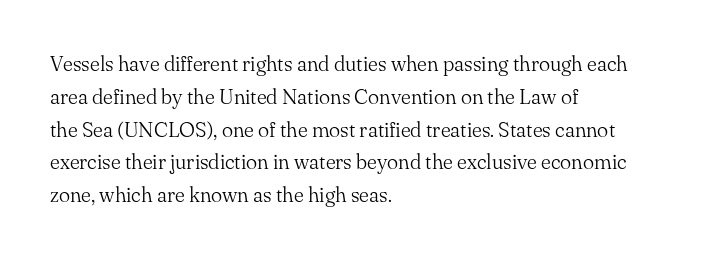
Q: Is the text bold? A: No.
Q: Is the text italic (slanted)? A: No, it is upright.
Q: Is the text underlined? A: No.
Q: How is the paragraph aligned? A: Left-aligned.
Q: Is the spacing between letters normal or unusually wide? A: Normal.
Q: Is the spacing between lines tight, normal or loose? A: Normal.
